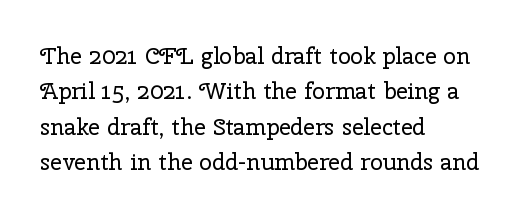
The image shows 23 px text type, upright; set left-aligned, normal line spacing (1.54x), normal letter spacing, not underlined.
